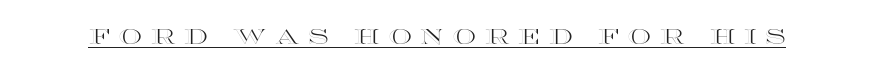
The image shows 21 px text type, upright; set unusually wide letter spacing (+0.41 em), underlined.
